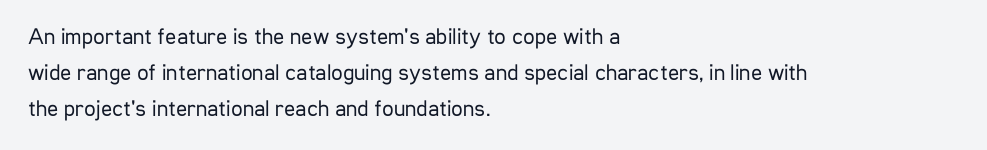
Q: Is the text bold? A: No.
Q: Is the text italic (slanted)? A: No, it is upright.
Q: Is the text underlined? A: No.
Q: How is the paragraph aligned? A: Left-aligned.
Q: Is the spacing between letters normal or unusually wide? A: Normal.
Q: Is the spacing between lines tight, normal or loose? A: Normal.
